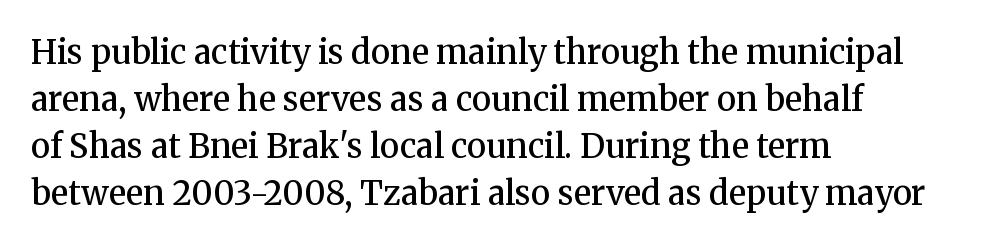
Q: Is the text bold? A: Semi-bold.
Q: Is the text italic (slanted)? A: No, it is upright.
Q: Is the typeface a serif or a sans-serif typeface? A: Serif.
Q: Is the text underlined? A: No.
Q: How is the paragraph aligned? A: Left-aligned.
Q: Is the spacing between letters normal or unusually wide? A: Normal.
Q: Is the spacing between lines tight, normal or loose? A: Normal.
Q: Width (condensed, normal, or wide)? A: Normal.
Q: Stroke contrast? A: Medium.
Q: x-height? A: Medium.
Q: Monospaced? A: No.
